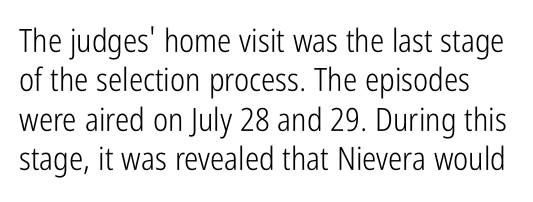
Q: Is the text bold? A: No.
Q: Is the text italic (slanted)? A: No, it is upright.
Q: Is the typeface a serif or a sans-serif typeface? A: Sans-serif.
Q: Is the text underlined? A: No.
Q: Is the spacing between letters normal or unusually wide? A: Normal.
Q: Width (condensed, normal, or wide)? A: Condensed.
Q: Stroke contrast? A: Low.
Q: x-height? A: Medium.
Q: Monospaced? A: No.
